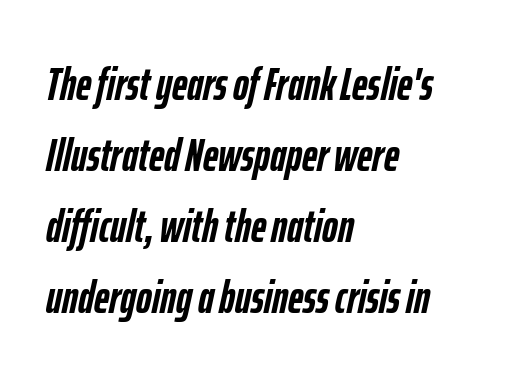
Q: Is the text bold? A: Yes.
Q: Is the text italic (slanted)? A: Yes, it leans right by about 12 degrees.
Q: Is the text underlined? A: No.
Q: How is the paragraph aligned? A: Left-aligned.
Q: Is the spacing between letters normal or unusually wide? A: Normal.
Q: Is the spacing between lines tight, normal or loose? A: Normal.
Q: Width (condensed, normal, or wide)? A: Condensed.
Q: Stroke contrast? A: Low.
Q: x-height? A: Medium.
Q: Monospaced? A: No.
